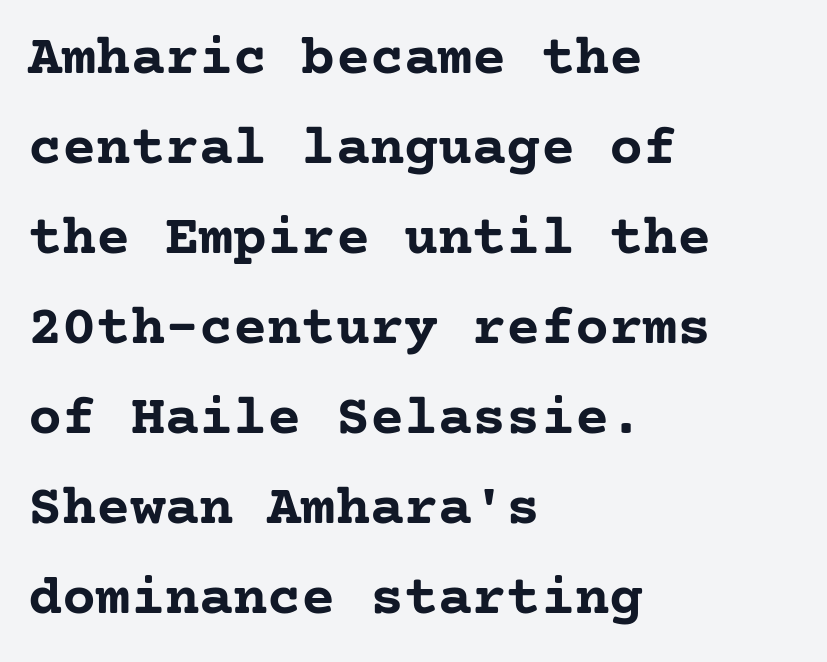
{"serif": "yes", "italic": "no", "bold": "yes", "weight": "semibold", "width": "normal", "stroke_contrast": "low", "x_height": "medium", "underline": "no", "align": "left", "line_spacing": "normal", "line_spacing_ratio": 1.58, "letter_spacing": "normal", "letter_spacing_em": 0.0, "glyph_px": 57}
